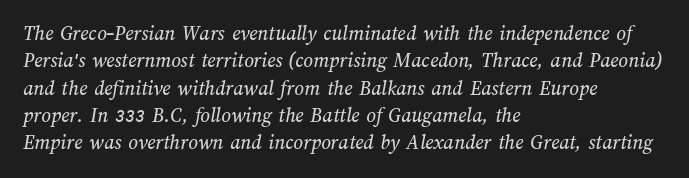
The image shows 21 px text type; set left-aligned, normal line spacing (1.3x), normal letter spacing, not underlined.
